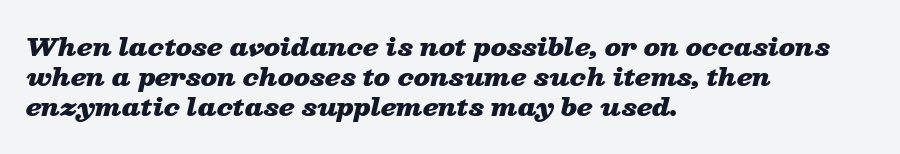
{"italic": "yes", "lean": "right", "slant_degrees": 13, "bold": "yes", "underline": "no", "align": "left", "line_spacing": "normal", "line_spacing_ratio": 1.26, "letter_spacing": "normal", "letter_spacing_em": 0.0, "glyph_px": 24}
